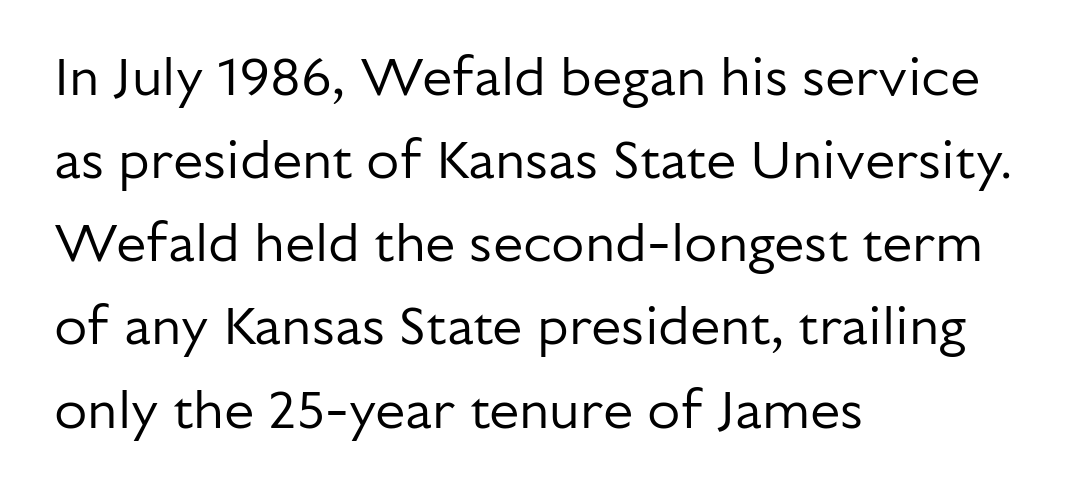
{"serif": "no", "italic": "no", "bold": "no", "weight": "regular", "width": "normal", "stroke_contrast": "low", "x_height": "medium", "monospaced": "no", "underline": "no", "align": "left", "line_spacing": "normal", "line_spacing_ratio": 1.54, "letter_spacing": "normal", "letter_spacing_em": 0.0, "glyph_px": 54}
